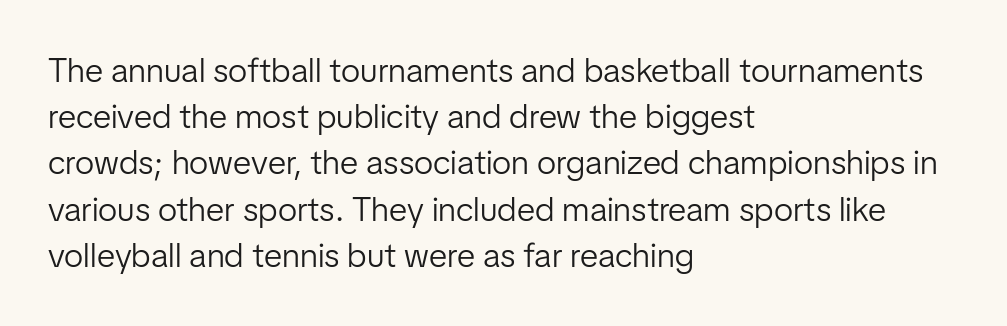
{"serif": "no", "italic": "no", "bold": "no", "weight": "light", "width": "normal", "stroke_contrast": "low", "x_height": "medium", "monospaced": "no", "underline": "no", "align": "left", "line_spacing": "normal", "line_spacing_ratio": 1.36, "letter_spacing": "normal", "letter_spacing_em": 0.0, "glyph_px": 34}
